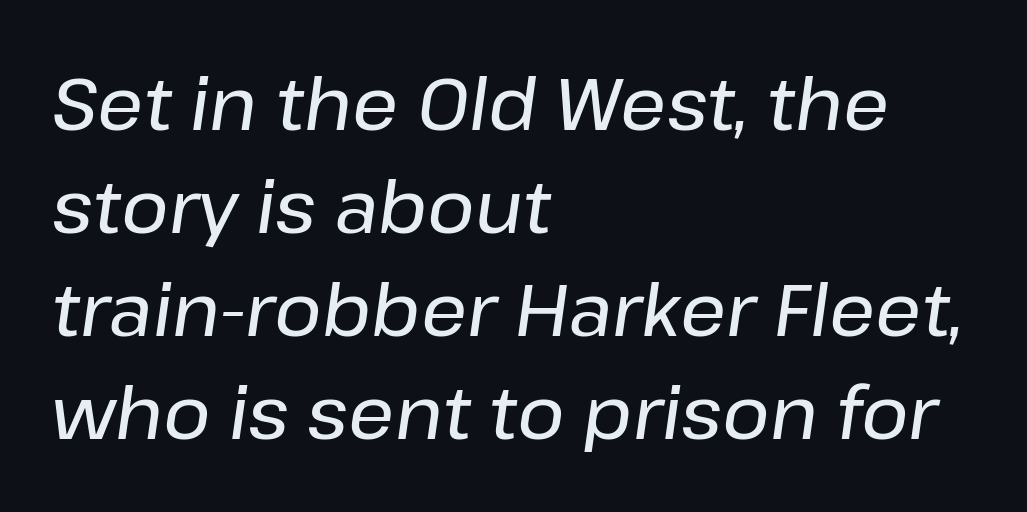
The image shows 72 px text type, italic (leaning right); set left-aligned, normal line spacing (1.43x), normal letter spacing, not underlined; low stroke contrast and a medium x-height.
